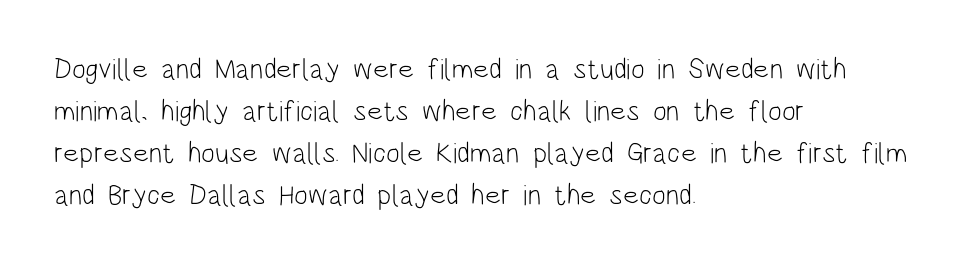
Q: Is the text bold? A: No.
Q: Is the text italic (slanted)? A: No, it is upright.
Q: Is the typeface a serif or a sans-serif typeface? A: Sans-serif.
Q: Is the text underlined? A: No.
Q: How is the paragraph aligned? A: Left-aligned.
Q: Is the spacing between letters normal or unusually wide? A: Normal.
Q: Is the spacing between lines tight, normal or loose? A: Normal.
Q: Width (condensed, normal, or wide)? A: Condensed.
Q: Stroke contrast? A: Low.
Q: x-height? A: Large.
Q: Monospaced? A: No.
